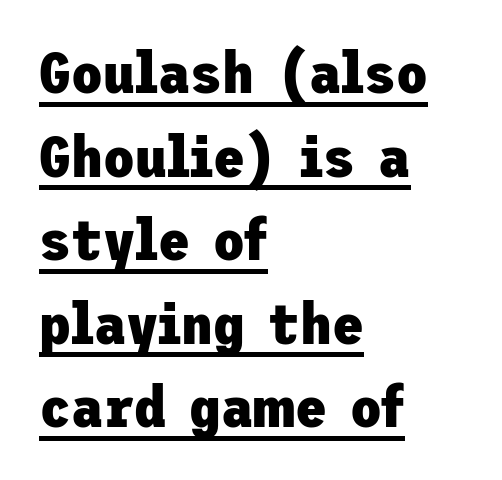
The image shows 58 px heavy sans-serif type, upright; set left-aligned, normal line spacing (1.44x), normal letter spacing, underlined; low stroke contrast and a medium x-height.
